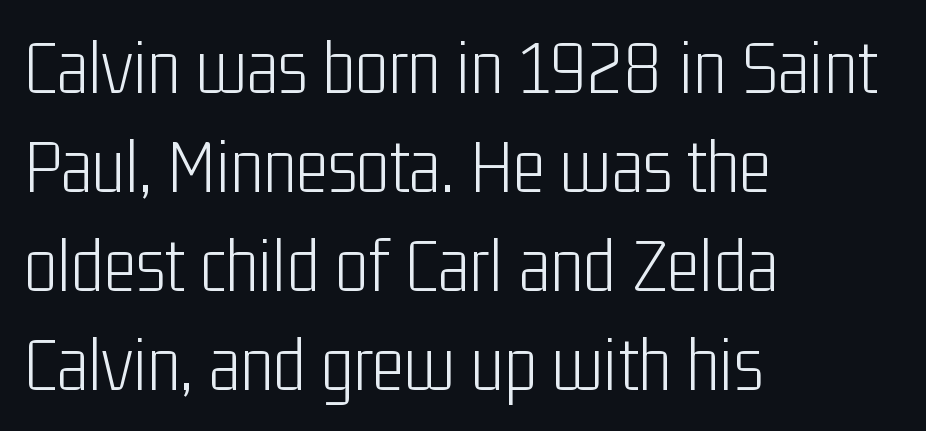
Q: Is the text bold? A: No.
Q: Is the text italic (slanted)? A: No, it is upright.
Q: Is the typeface a serif or a sans-serif typeface? A: Sans-serif.
Q: Is the text underlined? A: No.
Q: How is the paragraph aligned? A: Left-aligned.
Q: Is the spacing between letters normal or unusually wide? A: Normal.
Q: Is the spacing between lines tight, normal or loose? A: Normal.
Q: Width (condensed, normal, or wide)? A: Condensed.
Q: Stroke contrast? A: Low.
Q: x-height? A: Medium.
Q: Monospaced? A: No.
